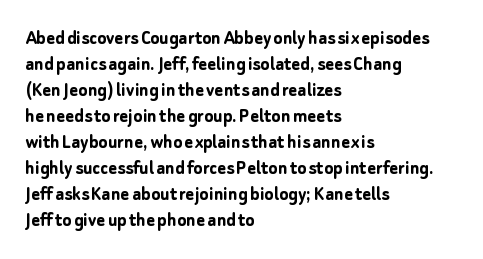
The image shows 21 px bold type, upright; set left-aligned, line spacing 1.24x, normal letter spacing, not underlined.
